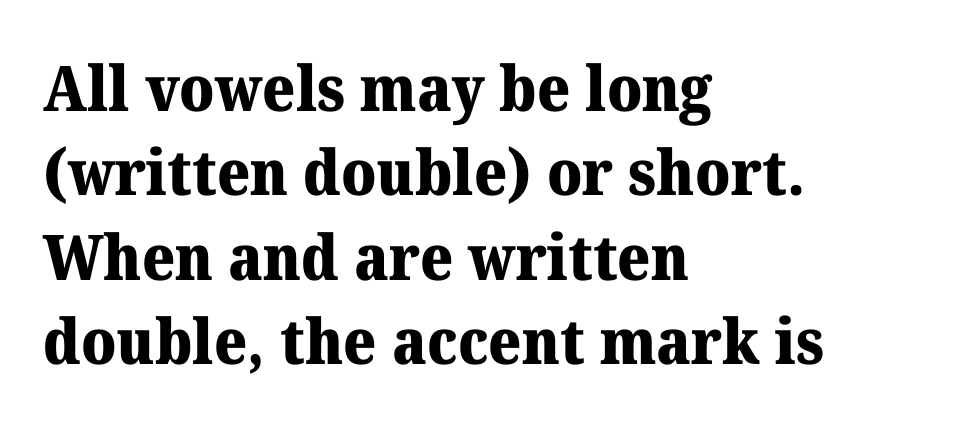
{"serif": "yes", "italic": "no", "bold": "yes", "weight": "heavy", "width": "normal", "stroke_contrast": "medium", "x_height": "medium", "monospaced": "no", "underline": "no", "align": "left", "line_spacing": "normal", "line_spacing_ratio": 1.34, "letter_spacing": "normal", "letter_spacing_em": 0.0, "glyph_px": 63}
